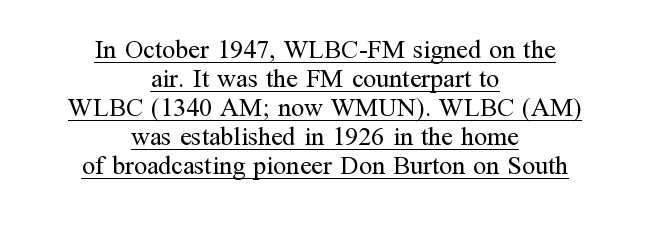
Q: Is the text bold? A: No.
Q: Is the text italic (slanted)? A: No, it is upright.
Q: Is the text underlined? A: Yes.
Q: How is the paragraph aligned? A: Centered.
Q: Is the spacing between letters normal or unusually wide? A: Normal.
Q: Is the spacing between lines tight, normal or loose? A: Tight.
